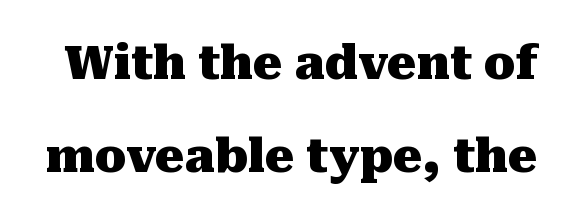
The image shows 46 px heavy serif type, upright; set loose line spacing (2.02x), normal letter spacing, not underlined; medium stroke contrast and a medium x-height.
